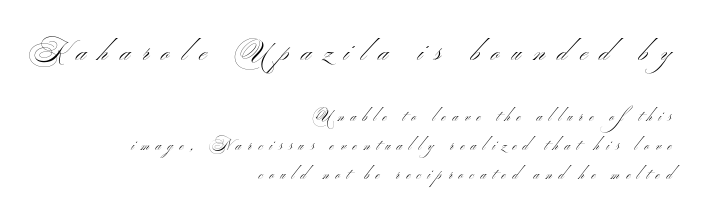
The paragraph shown leans on its right margin. The designer gave the opening block more size than the closing block. Short note: letters widely spaced. The leading is generous, giving the passage an open texture. Each row of text sits above clean, open space.
